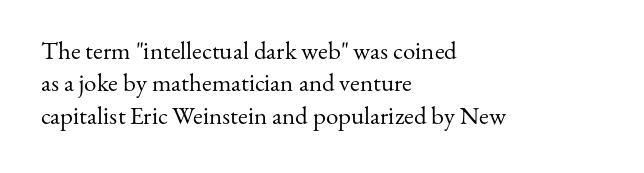
{"italic": "no", "bold": "no", "underline": "no", "align": "left", "line_spacing": "normal", "line_spacing_ratio": 1.3, "letter_spacing": "normal", "letter_spacing_em": 0.0, "glyph_px": 25}
